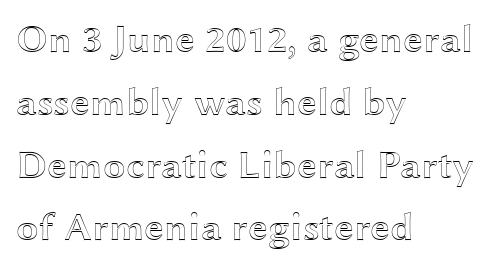
Q: Is the text italic (slanted)? A: No, it is upright.
Q: Is the text underlined? A: No.
Q: How is the paragraph aligned? A: Left-aligned.
Q: Is the spacing between letters normal or unusually wide? A: Normal.
Q: Is the spacing between lines tight, normal or loose? A: Normal.
Q: Width (condensed, normal, or wide)? A: Wide.
Q: x-height? A: Medium.
Q: Monospaced? A: No.
